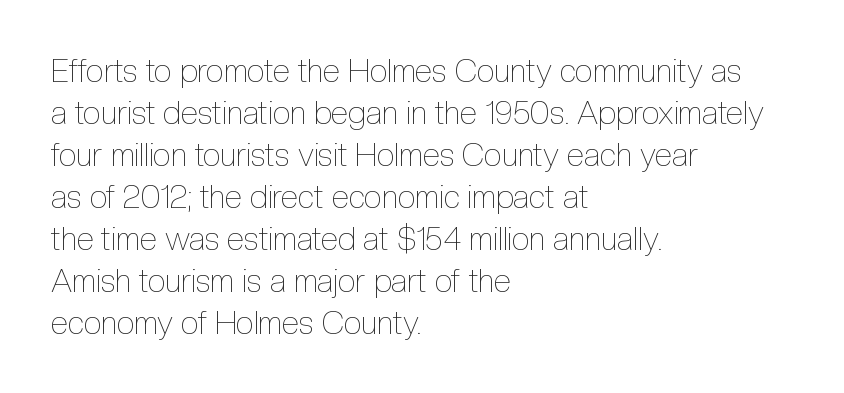
Q: Is the text bold? A: No.
Q: Is the text italic (slanted)? A: No, it is upright.
Q: Is the text underlined? A: No.
Q: How is the paragraph aligned? A: Left-aligned.
Q: Is the spacing between letters normal or unusually wide? A: Normal.
Q: Is the spacing between lines tight, normal or loose? A: Normal.
Q: Width (condensed, normal, or wide)? A: Condensed.
Q: x-height? A: Medium.
Q: Monospaced? A: No.
